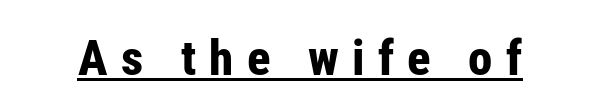
Q: Is the text bold? A: Yes.
Q: Is the text italic (slanted)? A: No, it is upright.
Q: Is the typeface a serif or a sans-serif typeface? A: Sans-serif.
Q: Is the text underlined? A: Yes.
Q: Is the spacing between letters normal or unusually wide? A: Unusually wide.
Q: Width (condensed, normal, or wide)? A: Condensed.
Q: Stroke contrast? A: Low.
Q: x-height? A: Medium.
Q: Monospaced? A: No.
